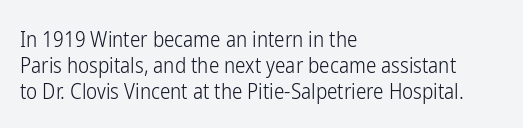
Q: Is the text bold? A: No.
Q: Is the text italic (slanted)? A: No, it is upright.
Q: Is the text underlined? A: No.
Q: How is the paragraph aligned? A: Left-aligned.
Q: Is the spacing between letters normal or unusually wide? A: Normal.
Q: Is the spacing between lines tight, normal or loose? A: Normal.
